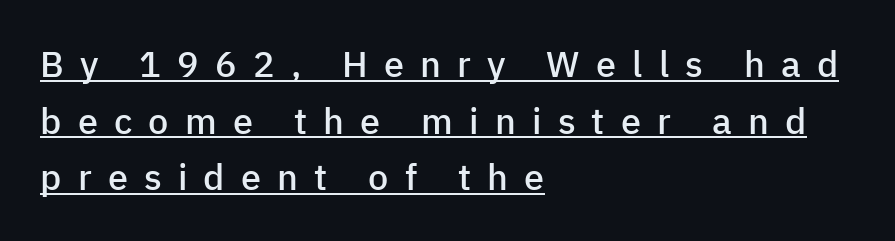
{"serif": "no", "italic": "no", "bold": "semi", "weight": "semibold", "width": "normal", "stroke_contrast": "low", "x_height": "medium", "monospaced": "no", "underline": "yes", "align": "left", "line_spacing": "normal", "line_spacing_ratio": 1.57, "letter_spacing": "wide", "letter_spacing_em": 0.45, "glyph_px": 36}
